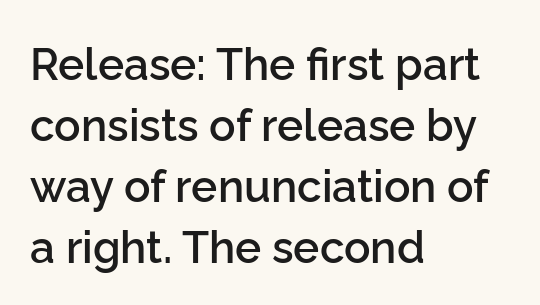
{"serif": "no", "italic": "no", "bold": "semi", "weight": "semibold", "width": "normal", "stroke_contrast": "low", "x_height": "medium", "monospaced": "no", "underline": "no", "align": "left", "line_spacing": "normal", "line_spacing_ratio": 1.39, "letter_spacing": "normal", "letter_spacing_em": 0.0, "glyph_px": 44}
